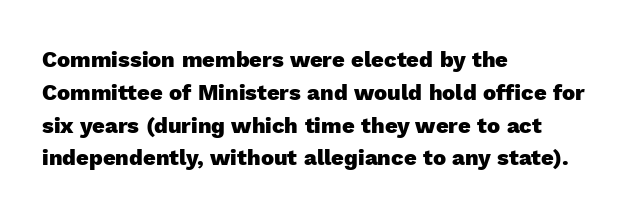
Q: Is the text bold? A: Yes.
Q: Is the text italic (slanted)? A: No, it is upright.
Q: Is the text underlined? A: No.
Q: How is the paragraph aligned? A: Left-aligned.
Q: Is the spacing between letters normal or unusually wide? A: Normal.
Q: Is the spacing between lines tight, normal or loose? A: Normal.
